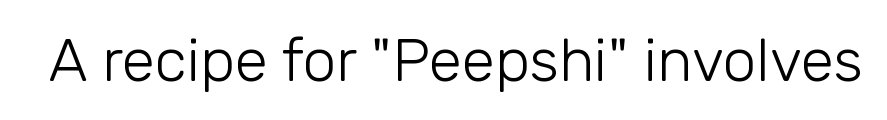
{"serif": "no", "italic": "no", "bold": "no", "weight": "light", "width": "normal", "stroke_contrast": "low", "x_height": "medium", "monospaced": "no", "underline": "no", "letter_spacing": "normal", "letter_spacing_em": 0.0, "glyph_px": 60}
